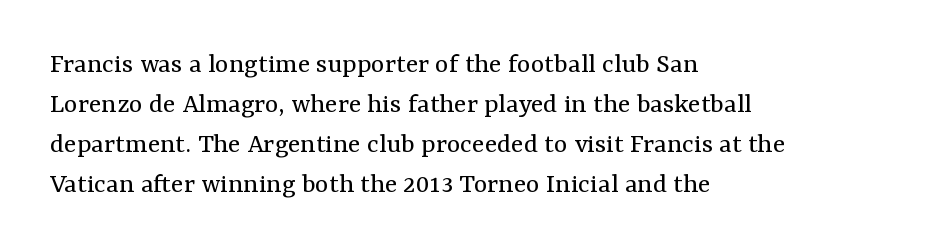
The image shows 29 px regular-weight serif type, upright; set left-aligned, normal line spacing (1.38x), normal letter spacing, not underlined; medium stroke contrast and a medium x-height.
